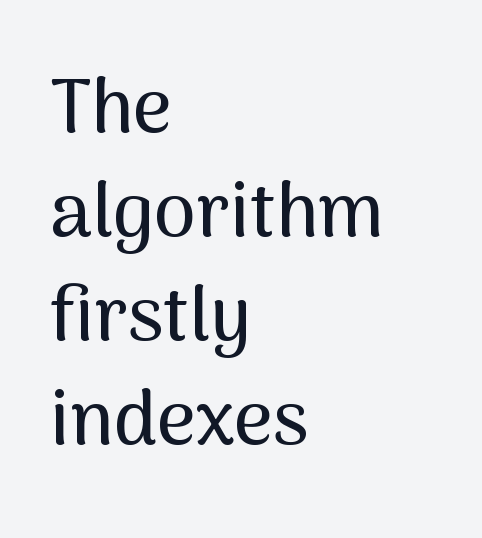
{"serif": "no", "italic": "no", "width": "normal", "stroke_contrast": "medium", "x_height": "medium", "monospaced": "no", "underline": "no", "align": "left", "line_spacing": "normal", "line_spacing_ratio": 1.37, "letter_spacing": "normal", "letter_spacing_em": 0.0, "glyph_px": 76}
